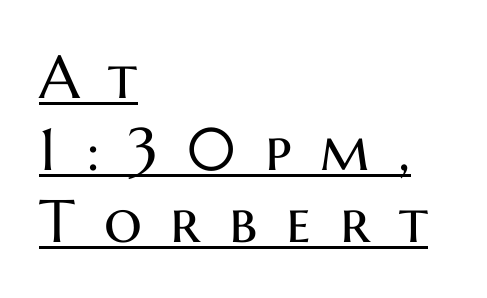
Quick note: not italic, upright. Counters stay open thanks to moderate or lighter strokes. Do the characters align in a grid? No, the font is proportional. The setting favours the left margin, as ordinary paragraphs usually do.
